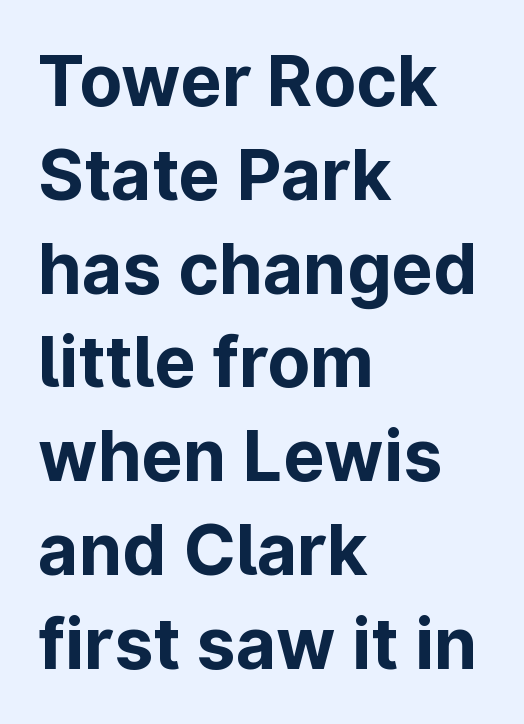
A normal amount of white space separates one row of letters from the next. Is there any slant? The stems are plumb. Is this a fixed-width face? No — the glyphs have proportional, varying widths. The text block is weighted toward the left margin, trailing off unevenly rightward.
